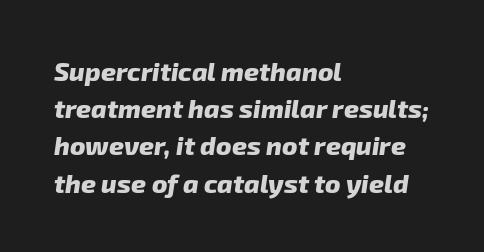
{"bold": "yes", "underline": "no", "align": "left", "line_spacing": "normal", "line_spacing_ratio": 1.43, "letter_spacing": "normal", "letter_spacing_em": 0.0, "glyph_px": 26}
